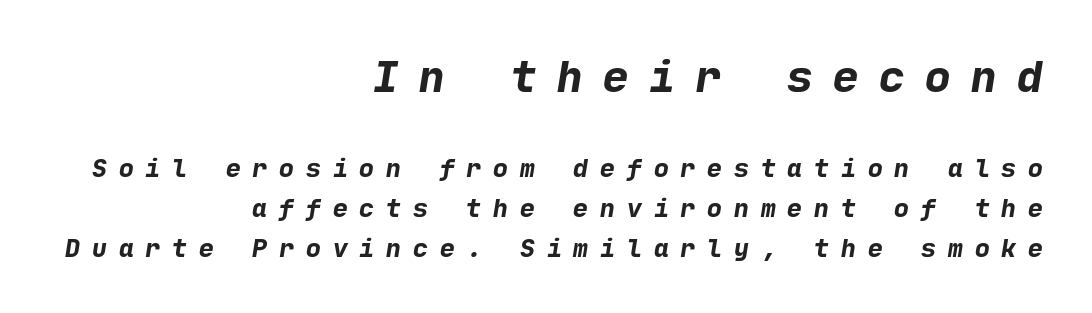
The passage shown is typeset with a sans-serif family. The composition opens big and finishes small. No word sits above an underline. The text block is weighted toward the right margin, trailing off unevenly leftward. A typesetter would call this heavily tracked-out type.
